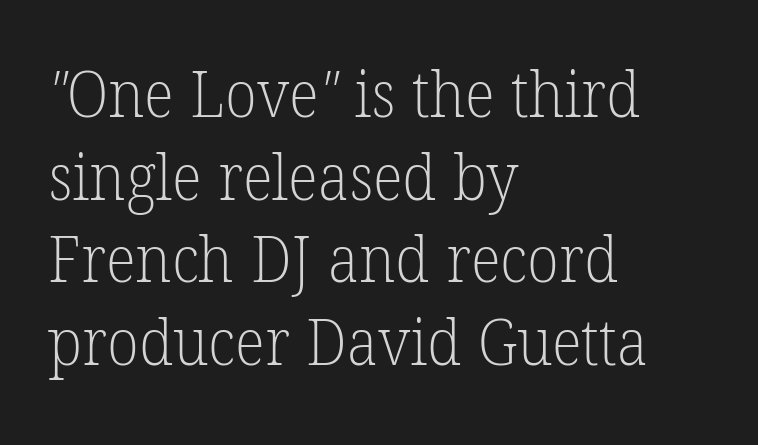
{"serif": "yes", "bold": "no", "weight": "light", "width": "normal", "stroke_contrast": "low", "x_height": "medium", "monospaced": "no", "underline": "no", "align": "left", "line_spacing": "normal", "line_spacing_ratio": 1.29, "letter_spacing": "normal", "letter_spacing_em": 0.0, "glyph_px": 64}
